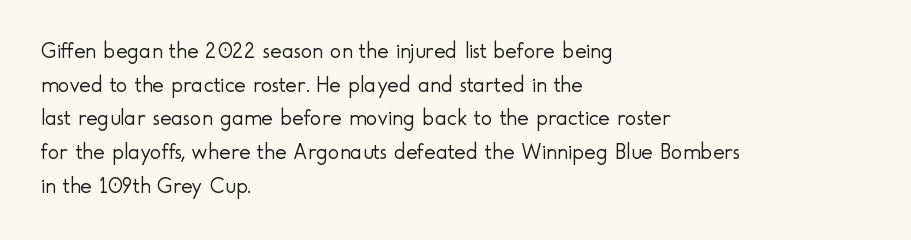
Unbolded letterforms with no extra heft. The letterforms sit shoulder to shoulder at normal distance. Line spacing here is normal. Glance below the letters and you will spot only blank space. Visually the block forms a straight wall on the left and a jagged coastline on the right.
